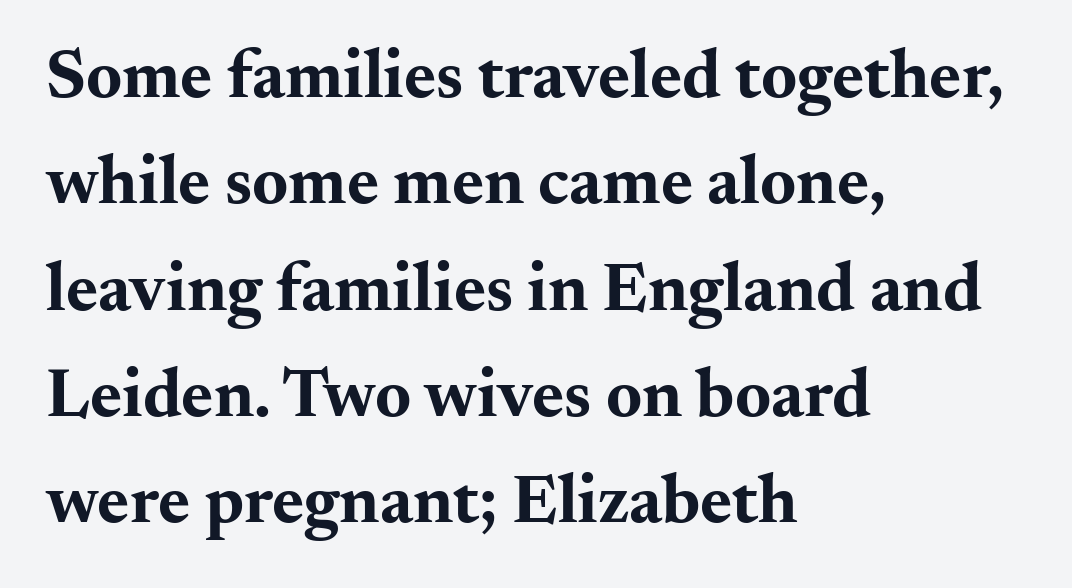
Q: Is the text bold? A: Yes.
Q: Is the text italic (slanted)? A: No, it is upright.
Q: Is the typeface a serif or a sans-serif typeface? A: Serif.
Q: Is the text underlined? A: No.
Q: How is the paragraph aligned? A: Left-aligned.
Q: Is the spacing between letters normal or unusually wide? A: Normal.
Q: Is the spacing between lines tight, normal or loose? A: Normal.
Q: Width (condensed, normal, or wide)? A: Wide.
Q: Stroke contrast? A: Medium.
Q: x-height? A: Small.
Q: Monospaced? A: No.
